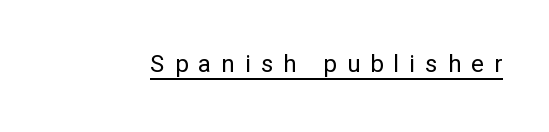
Italic: no, the glyphs are upright roman. Underlining? Definitely there. The rendering inserts visible extra space after every character. No heavy texture on the line: the type isn't bold.
